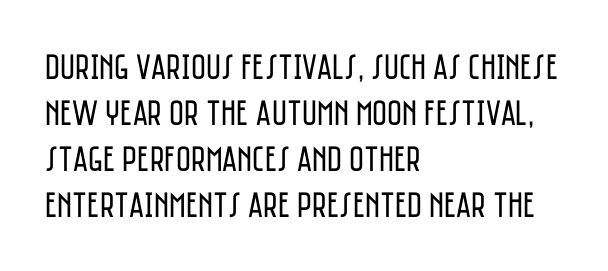
The image shows 36 px regular-weight, condensed sans-serif type, upright; set left-aligned, normal line spacing (1.28x), normal letter spacing, not underlined; low stroke contrast and a large x-height.
